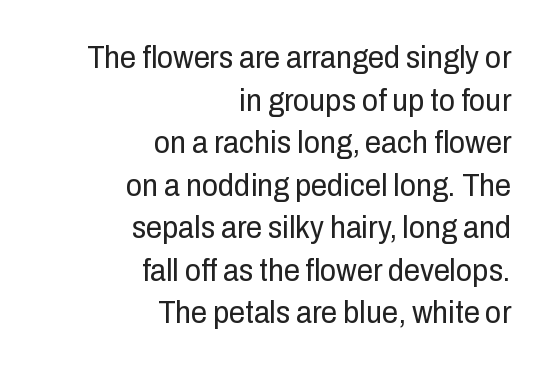
Q: Is the text bold? A: No.
Q: Is the text italic (slanted)? A: No, it is upright.
Q: Is the typeface a serif or a sans-serif typeface? A: Sans-serif.
Q: Is the text underlined? A: No.
Q: How is the paragraph aligned? A: Right-aligned.
Q: Is the spacing between letters normal or unusually wide? A: Normal.
Q: Is the spacing between lines tight, normal or loose? A: Normal.
Q: Width (condensed, normal, or wide)? A: Condensed.
Q: Stroke contrast? A: Low.
Q: x-height? A: Medium.
Q: Monospaced? A: No.
